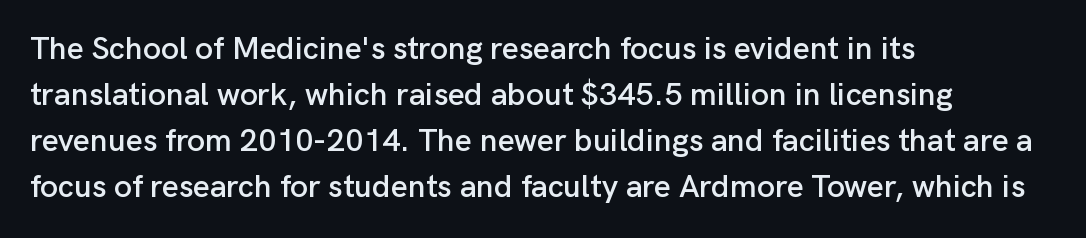
The image shows 32 px sans-serif type, upright; set left-aligned, normal line spacing (1.44x), normal letter spacing, not underlined; low stroke contrast and a medium x-height.
